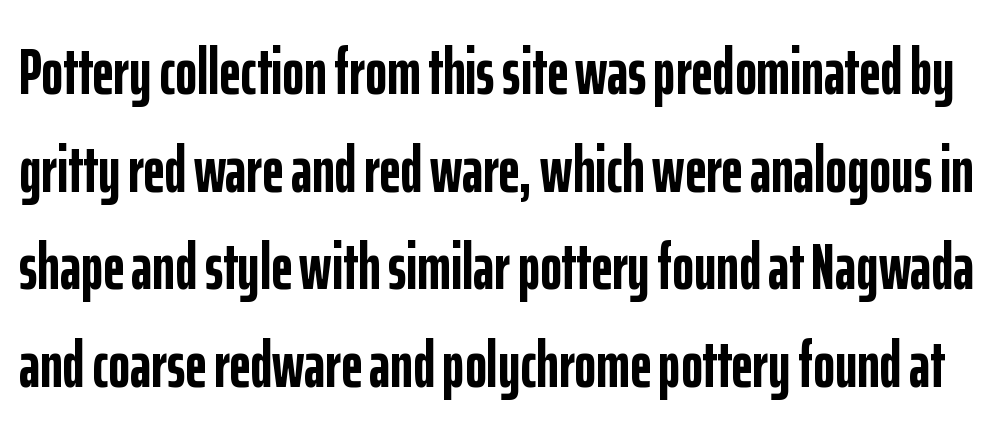
{"serif": "no", "italic": "no", "bold": "yes", "weight": "semibold", "width": "condensed", "stroke_contrast": "low", "x_height": "medium", "monospaced": "no", "underline": "no", "line_spacing": "normal", "line_spacing_ratio": 1.48, "letter_spacing": "normal", "letter_spacing_em": 0.0, "glyph_px": 66}
